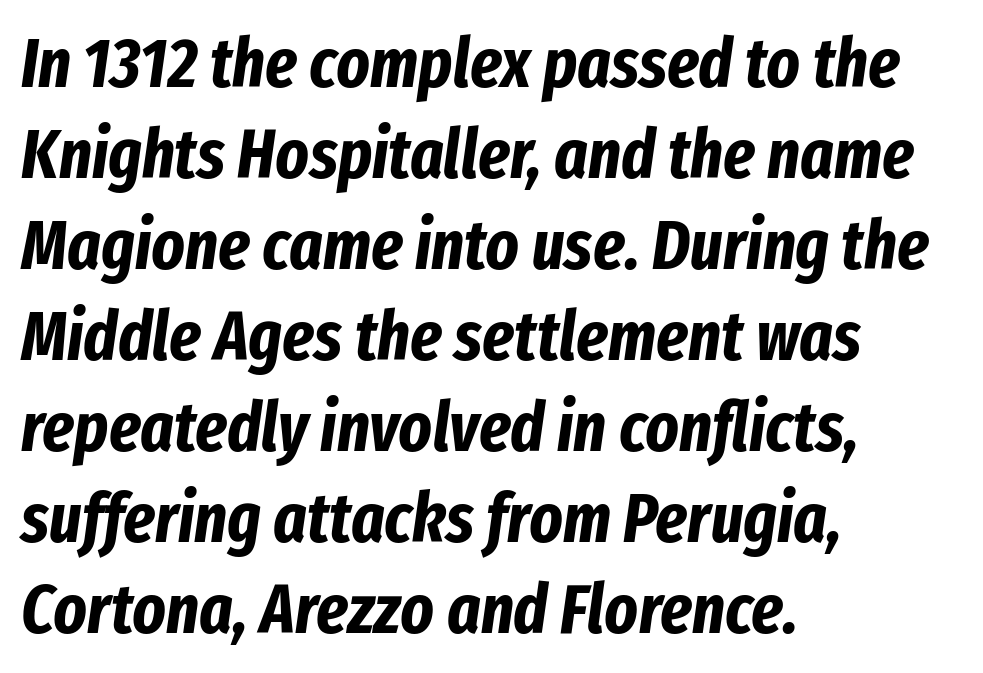
The passage shown is emphatically bold. Casual observation: everything's shoved over to the left. Characters are canted at an angle relative to the baseline's perpendicular. Quick note: underline off. Words appear dense and cohesive because spacing is normal. Is there much room between lines? A standard amount, neither cramped nor airy.
